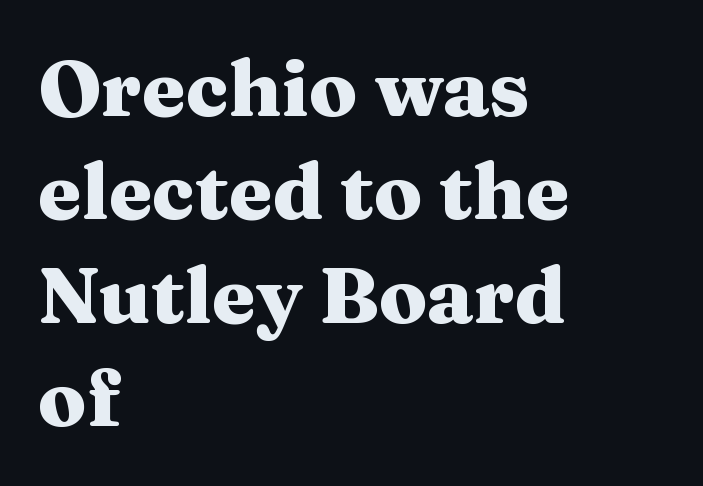
This is the regular roman posture of the typeface. Think of a printed novel: that variable character pitch is what you see here. I'd call this a serif setting — the letters wear small feet. All the whitespace from short lines collects on the right. You could call the tracking neutral — neither tight nor loose. The space beneath each line is pristine and unruled.
